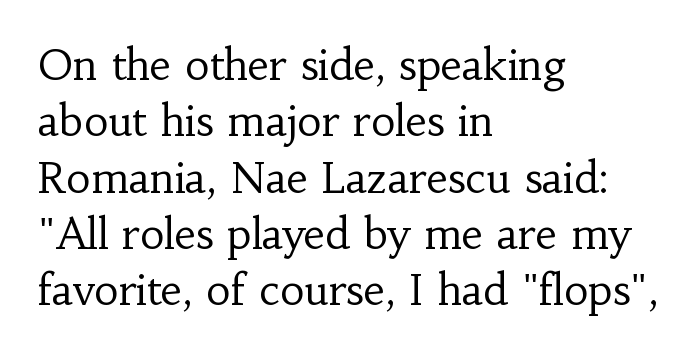
Q: Is the text bold? A: No.
Q: Is the text italic (slanted)? A: No, it is upright.
Q: Is the typeface a serif or a sans-serif typeface? A: Serif.
Q: Is the text underlined? A: No.
Q: How is the paragraph aligned? A: Left-aligned.
Q: Is the spacing between letters normal or unusually wide? A: Normal.
Q: Is the spacing between lines tight, normal or loose? A: Normal.
Q: Width (condensed, normal, or wide)? A: Normal.
Q: Stroke contrast? A: Low.
Q: x-height? A: Small.
Q: Monospaced? A: No.
